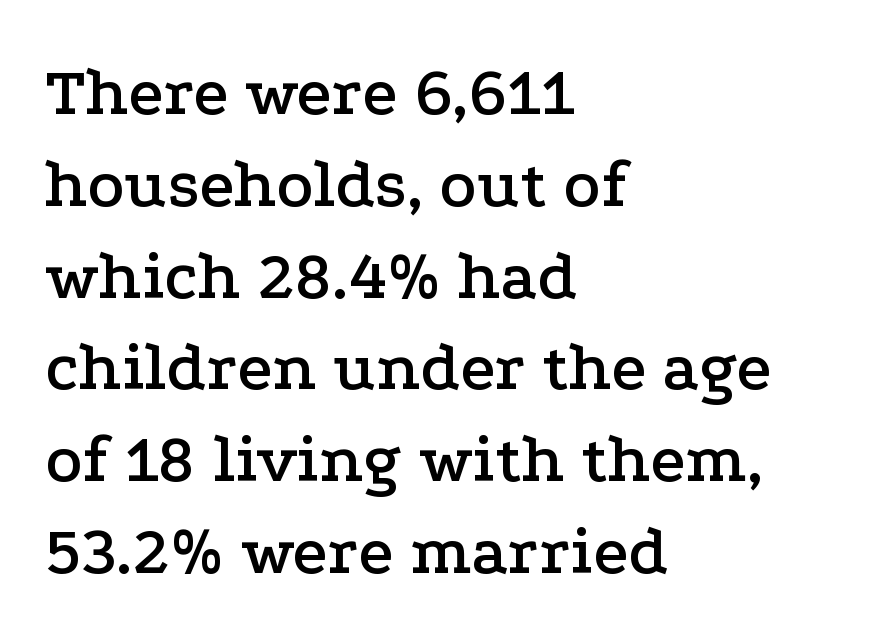
The image shows 69 px wide serif type, upright; set left-aligned, normal line spacing (1.33x), normal letter spacing, not underlined; low stroke contrast and a medium x-height.
